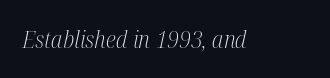
Q: Is the text bold? A: No.
Q: Is the text italic (slanted)? A: Yes, it leans right by about 12 degrees.
Q: Is the text underlined? A: No.
Q: Is the spacing between letters normal or unusually wide? A: Normal.
